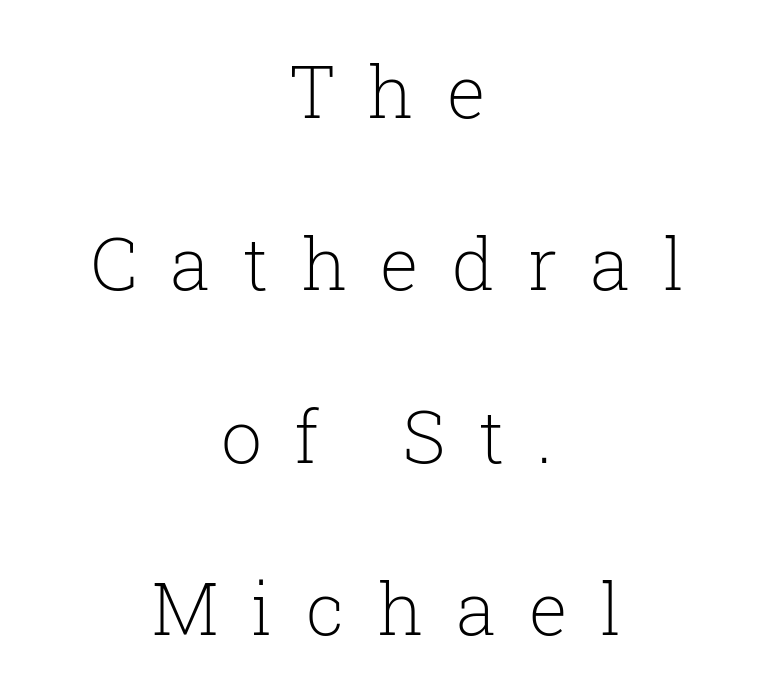
Check where the strokes stop: tiny serifs finish them off. Words appear elongated and porous because spacing is wide. A typesetter would call this leading open, well beyond the default. Is this a fixed-width face? No — the glyphs have proportional, varying widths. The strokes carry an ordinary text weight at most.
